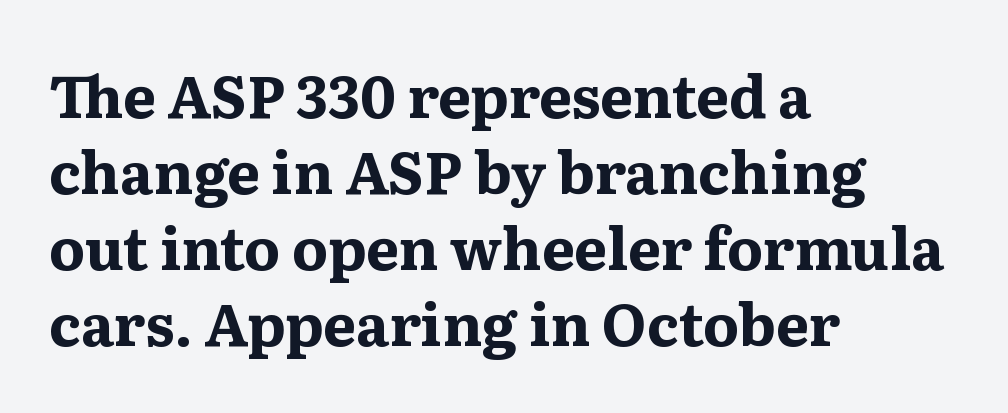
{"serif": "yes", "italic": "no", "bold": "yes", "weight": "bold", "width": "wide", "stroke_contrast": "medium", "x_height": "medium", "monospaced": "no", "underline": "no", "align": "left", "line_spacing": "normal", "line_spacing_ratio": 1.31, "letter_spacing": "normal", "letter_spacing_em": 0.0, "glyph_px": 58}
